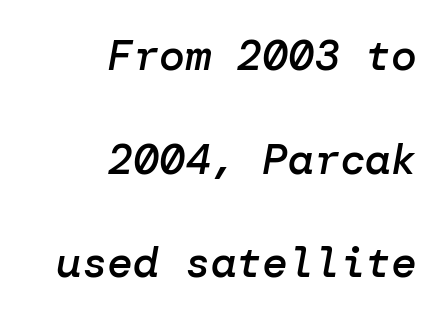
The image shows 43 px semibold type, italic (leaning right); set right-aligned, loose line spacing (2.41x), normal letter spacing, not underlined; low stroke contrast and a medium x-height.
